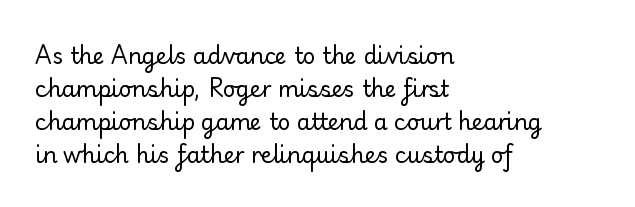
{"italic": "no", "bold": "no", "underline": "no", "align": "left", "line_spacing": "normal", "line_spacing_ratio": 1.5, "letter_spacing": "normal", "letter_spacing_em": 0.0, "glyph_px": 22}
